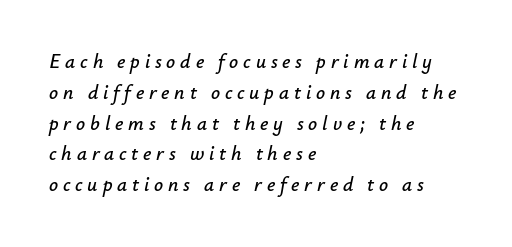
Q: Is the text italic (slanted)? A: Yes, it leans right by about 12 degrees.
Q: Is the text underlined? A: No.
Q: How is the paragraph aligned? A: Left-aligned.
Q: Is the spacing between letters normal or unusually wide? A: Unusually wide.
Q: Is the spacing between lines tight, normal or loose? A: Normal.
